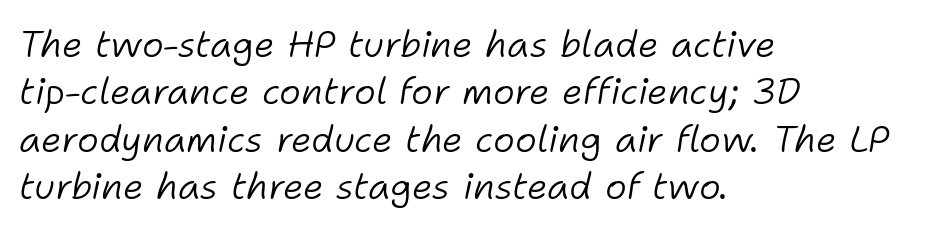
Would a proofreader flag this as italicized? Yes. Weight: not bold — regular or lighter. Notice how the passage keeps a crisp vertical edge on the left only. The passage shown stacks its lines at a standard gap.
